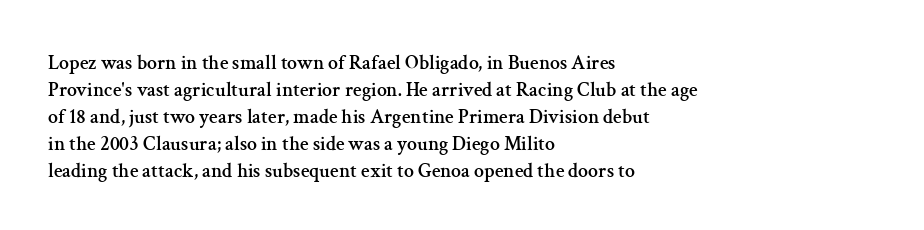
One-word summary of the alignment: left. The words here are not underlined. The passage shown stacks its lines at a standard gap. These lines were composed using upright roman letters.
